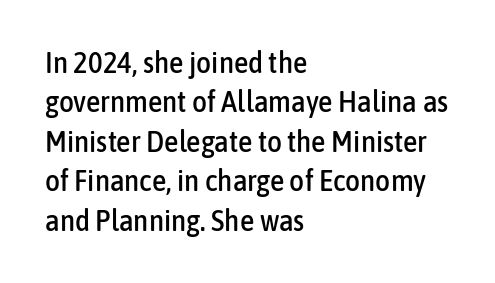
The image shows 29 px condensed sans-serif type, upright; set left-aligned, normal line spacing (1.36x), normal letter spacing, not underlined; low stroke contrast and a medium x-height.
